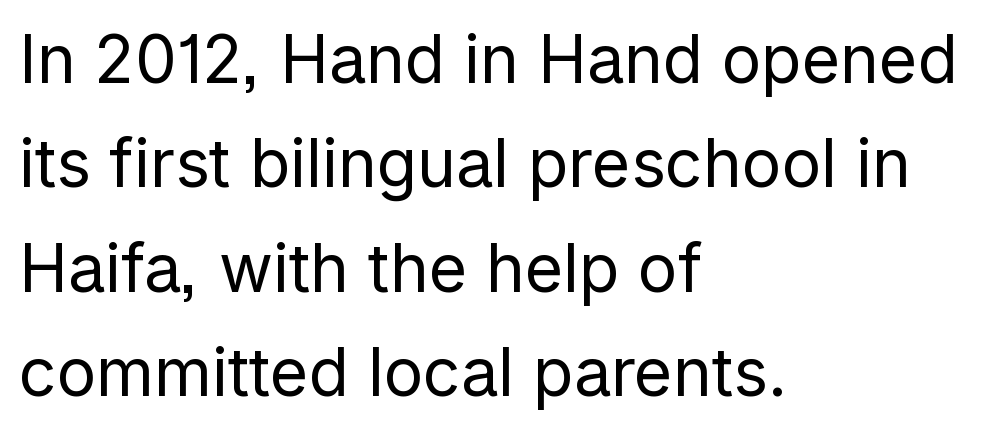
The text was rendered using a sans face with plain stroke endings. Weight: regular or lighter. The letters stand upright; this is a roman face. The compositor pushed each line to the left boundary. These lines keep a tight, regular rhythm from letter to letter.
